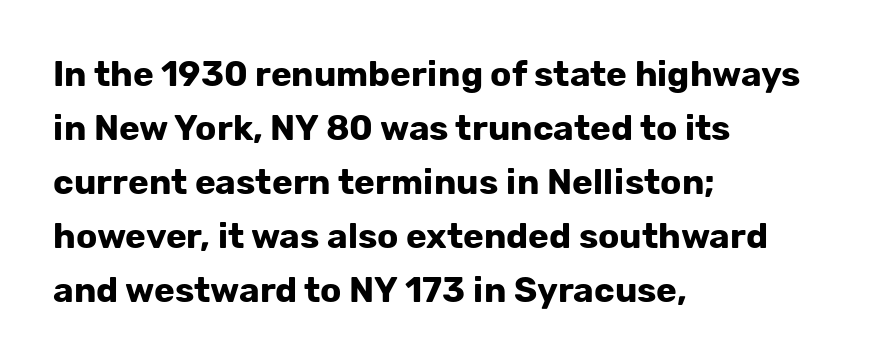
The image shows 35 px bold sans-serif type, upright; set left-aligned, normal line spacing (1.54x), normal letter spacing, not underlined; low stroke contrast and a medium x-height.
